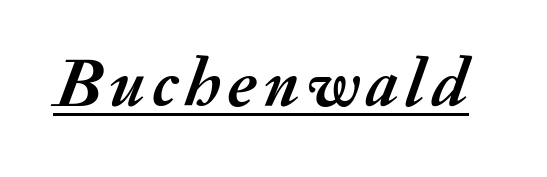
The image shows 70 px semibold type, italic (leaning right); set underlined; medium stroke contrast and a small x-height.
